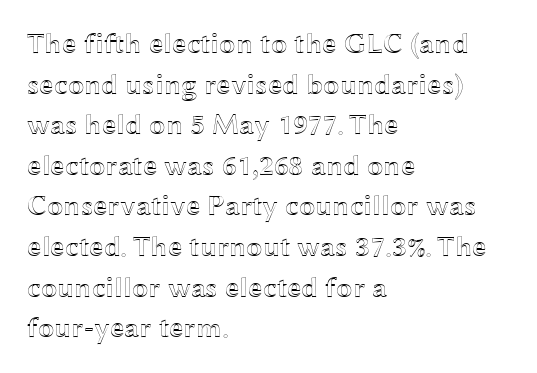
The letters sit at their default tracking, neither squeezed nor spread. Ordinary non-slanted type is in use. If you drew a ruler down the left edge, every line would touch it. Is this a fixed-width face? No — the glyphs have proportional, varying widths. The string is rendered with underlining switched off. Vertical spacing — default.
